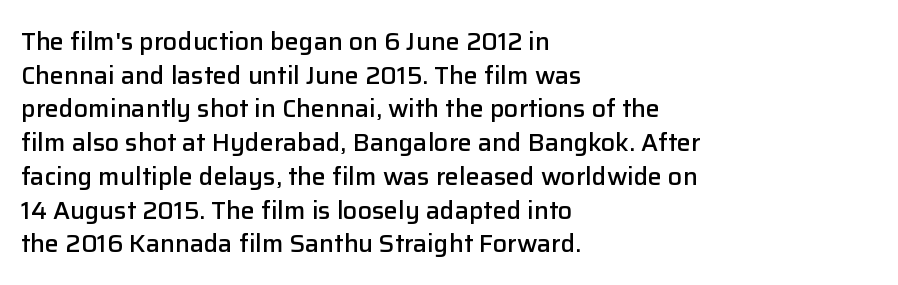
Q: Is the text bold? A: Semi-bold.
Q: Is the text italic (slanted)? A: No, it is upright.
Q: Is the text underlined? A: No.
Q: How is the paragraph aligned? A: Left-aligned.
Q: Is the spacing between letters normal or unusually wide? A: Normal.
Q: Is the spacing between lines tight, normal or loose? A: Normal.
